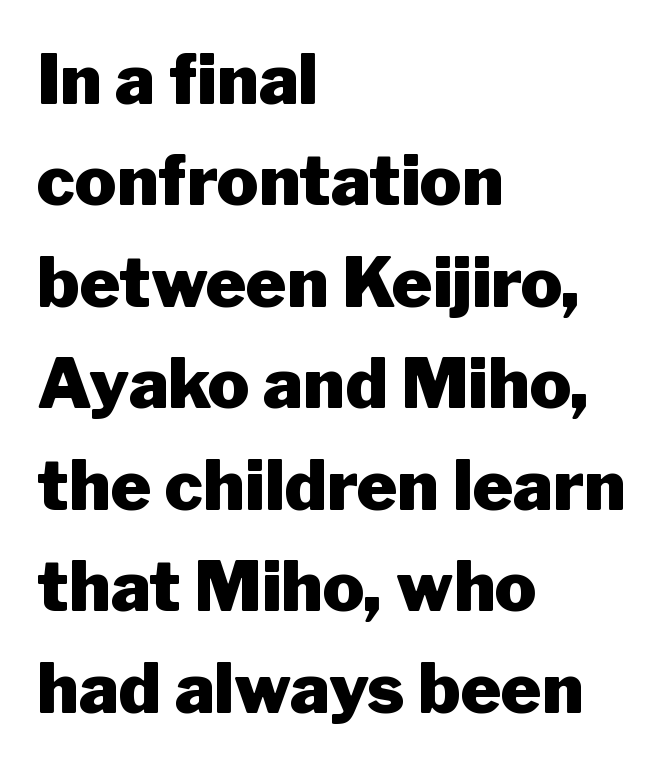
Q: Is the text bold? A: Yes.
Q: Is the text italic (slanted)? A: No, it is upright.
Q: Is the typeface a serif or a sans-serif typeface? A: Sans-serif.
Q: Is the text underlined? A: No.
Q: How is the paragraph aligned? A: Left-aligned.
Q: Is the spacing between letters normal or unusually wide? A: Normal.
Q: Is the spacing between lines tight, normal or loose? A: Normal.
Q: Width (condensed, normal, or wide)? A: Normal.
Q: Stroke contrast? A: Low.
Q: x-height? A: Medium.
Q: Monospaced? A: No.
